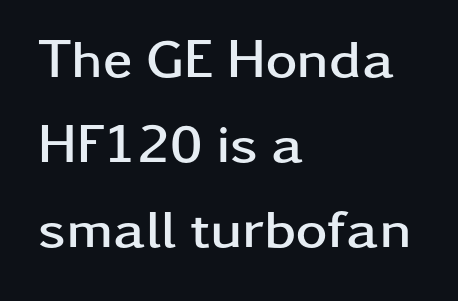
{"serif": "no", "italic": "no", "bold": "yes", "weight": "semibold", "width": "wide", "stroke_contrast": "low", "x_height": "medium", "monospaced": "no", "underline": "no", "align": "left", "line_spacing": "normal", "line_spacing_ratio": 1.57, "letter_spacing": "normal", "letter_spacing_em": 0.0, "glyph_px": 54}
